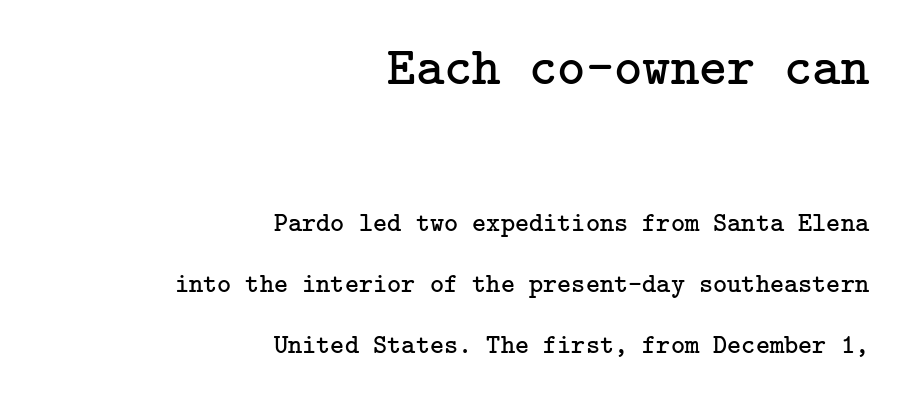
The image shows 54 px regular-weight serif type, upright; set right-aligned, loose line spacing (2.27x), normal letter spacing, not underlined; the first (top) block is 2.0x larger; low stroke contrast and a medium x-height.
